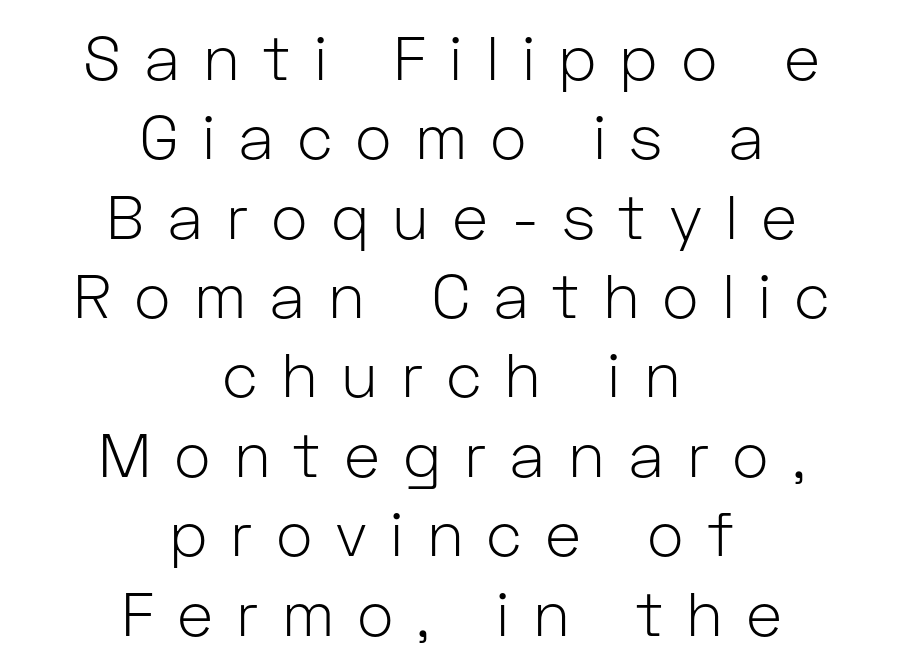
Italic? Not at all — the glyphs are vertical. Successive baselines arrive at the customary interval. The area under the type is left untouched. The letters carry no serifs — their stems end cleanly without finishing strokes. Think of a printed novel: that variable character pitch is what you see here.
